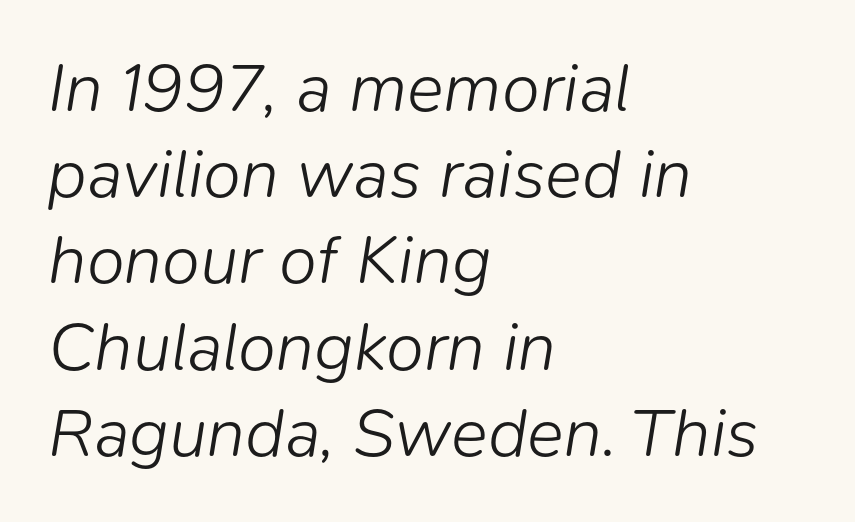
The image shows 69 px light type, italic (leaning right); set left-aligned, normal line spacing (1.25x), normal letter spacing, not underlined; low stroke contrast and a medium x-height.
